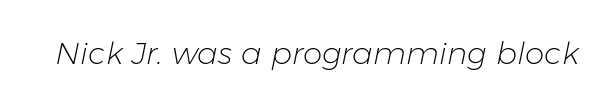
The weight tops out at a normal text grade. Think of a printed novel: that variable character pitch is what you see here. A typesetter would call this zero additional tracking. Words float on clear page, feet unadorned. The passage shown leans; its letterforms are oblique.
